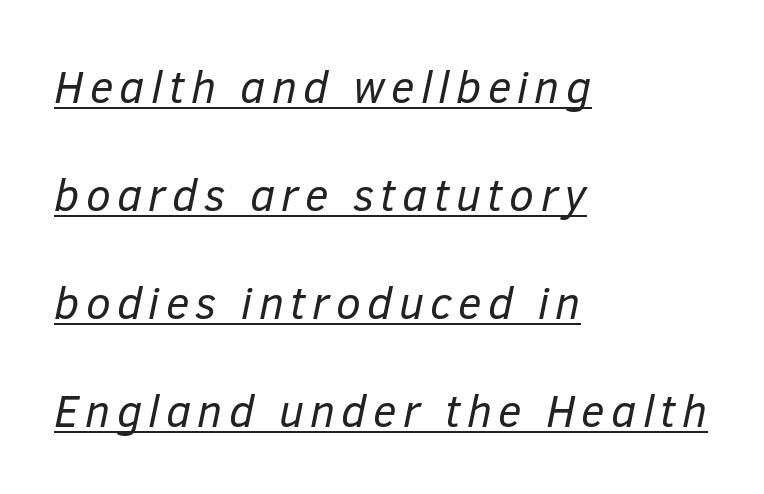
The image shows 45 px regular-weight type, italic (leaning right); set left-aligned, loose line spacing (2.4x), underlined; low stroke contrast and a medium x-height.
